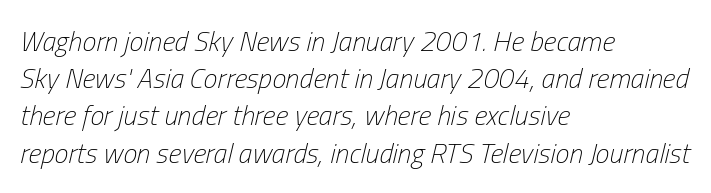
The line-height multiplier appears to be the usual default. Unbolded letterforms with no extra heft. The space directly below the letters is spotless. The line texture is even and compact thanks to regular tracking. Left-aligned paragraph, ragged on the right. Is the type slanted? Yes — the strokes lean at a clear angle.
